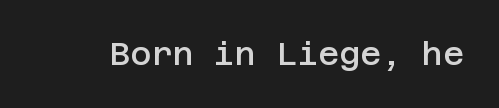
The letters stand straight up with perfectly vertical stems. The face used here is a semibold: visibly heavier than regular, lighter than bold. The letters sit at their default tracking, neither squeezed nor spread. The letters carry no serifs — their stems end cleanly without finishing strokes.
